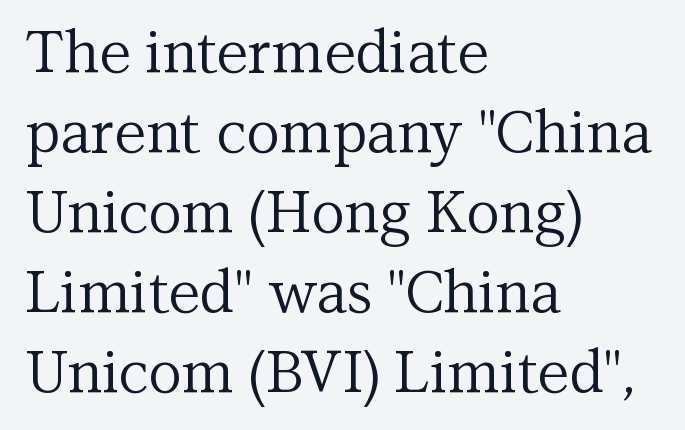
Anything drawn beneath the words? Only blank space. The rendering keeps characters at their native spacing. Looks like regular typesetting: each glyph gets only the width it needs. Stroke mass is kept to a normal reading level or below. A typesetter would mark this as roman, not italic.
